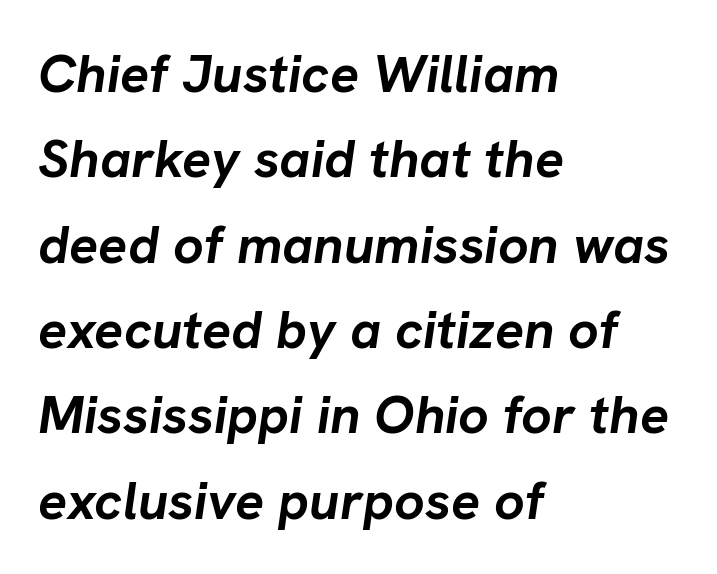
Q: Is the text bold? A: Yes.
Q: Is the text italic (slanted)? A: Yes, it leans right by about 8 degrees.
Q: Is the text underlined? A: No.
Q: How is the paragraph aligned? A: Left-aligned.
Q: Is the spacing between letters normal or unusually wide? A: Normal.
Q: Is the spacing between lines tight, normal or loose? A: Normal.
Q: Width (condensed, normal, or wide)? A: Normal.
Q: Stroke contrast? A: Low.
Q: x-height? A: Medium.
Q: Monospaced? A: No.
